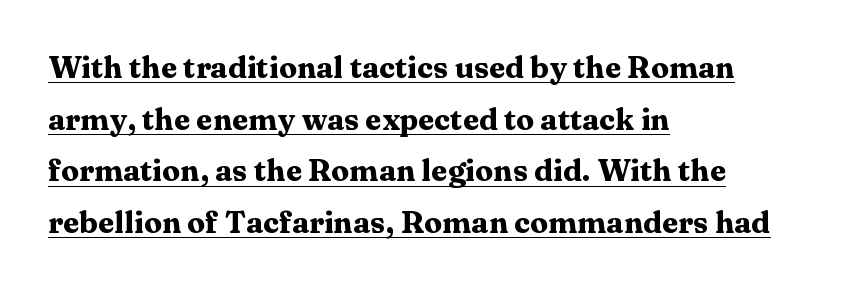
{"serif": "yes", "italic": "no", "bold": "yes", "weight": "heavy", "width": "wide", "stroke_contrast": "medium", "x_height": "medium", "monospaced": "no", "underline": "yes", "align": "left", "line_spacing_ratio": 1.72, "letter_spacing": "normal", "letter_spacing_em": 0.0, "glyph_px": 30}
